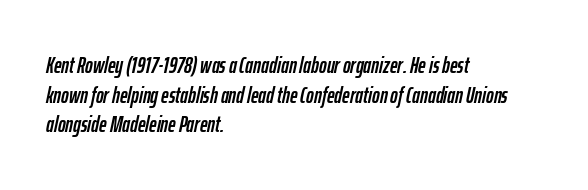
Each row of text sits above clean, open space. How are the letters spaced? Ordinarily, with no added tracking. Normally led — the rows are evenly, conventionally spaced. If you drew a line through each stem, it would be angled.
